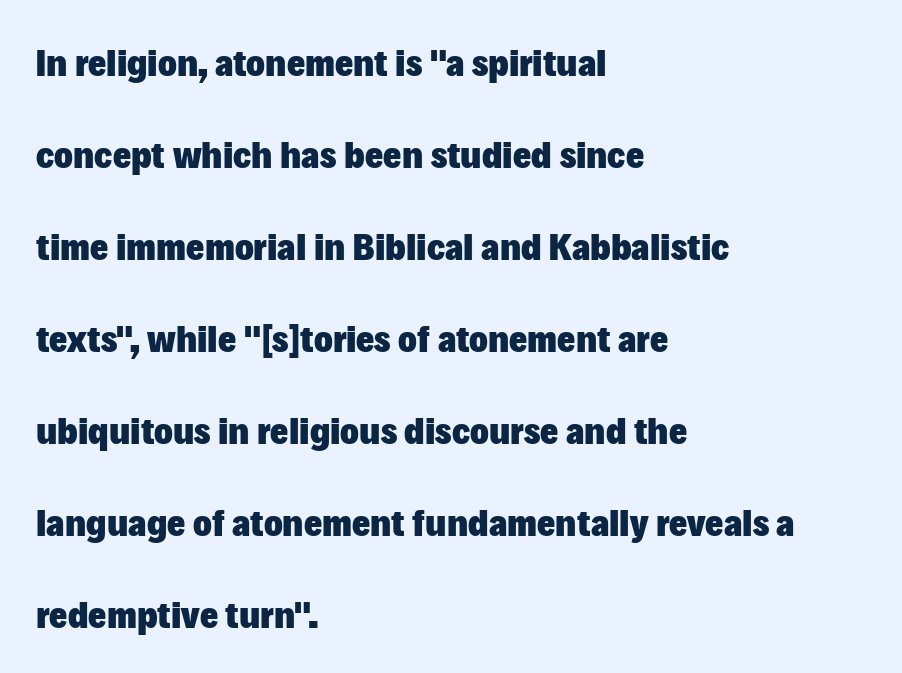
The image shows 39 px heavy sans-serif type, upright; set left-aligned, loose line spacing (2.36x), normal letter spacing, not underlined; low stroke contrast and a medium x-height.
